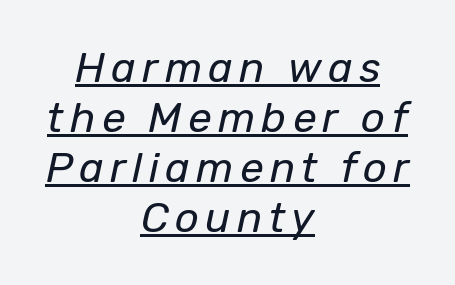
Q: Is the text bold? A: No.
Q: Is the text italic (slanted)? A: Yes, it leans right by about 12 degrees.
Q: Is the text underlined? A: Yes.
Q: How is the paragraph aligned? A: Centered.
Q: Width (condensed, normal, or wide)? A: Normal.
Q: Stroke contrast? A: Low.
Q: x-height? A: Medium.
Q: Monospaced? A: No.
